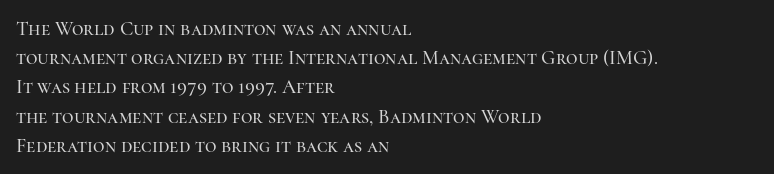
{"italic": "no", "underline": "no", "align": "left", "line_spacing": "normal", "line_spacing_ratio": 1.46, "letter_spacing": "normal", "letter_spacing_em": 0.0, "glyph_px": 20}
